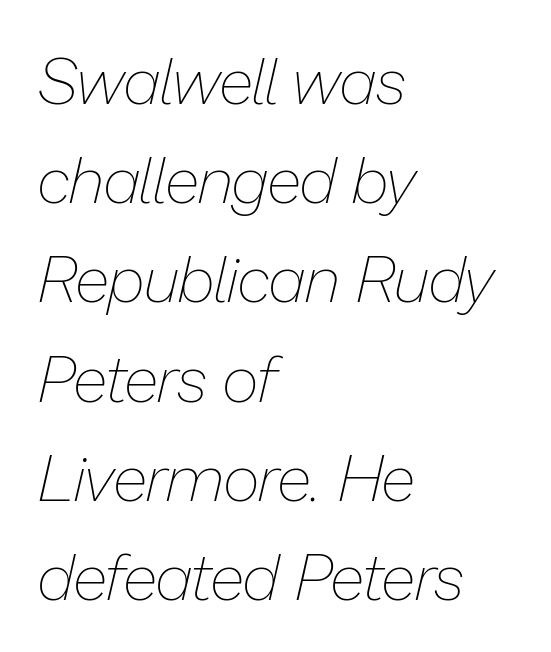
{"italic": "yes", "lean": "right", "slant_degrees": 13, "bold": "no", "weight": "thin", "width": "normal", "stroke_contrast": "low", "x_height": "medium", "monospaced": "no", "underline": "no", "align": "left", "line_spacing": "normal", "line_spacing_ratio": 1.55, "letter_spacing": "normal", "letter_spacing_em": 0.0, "glyph_px": 64}
